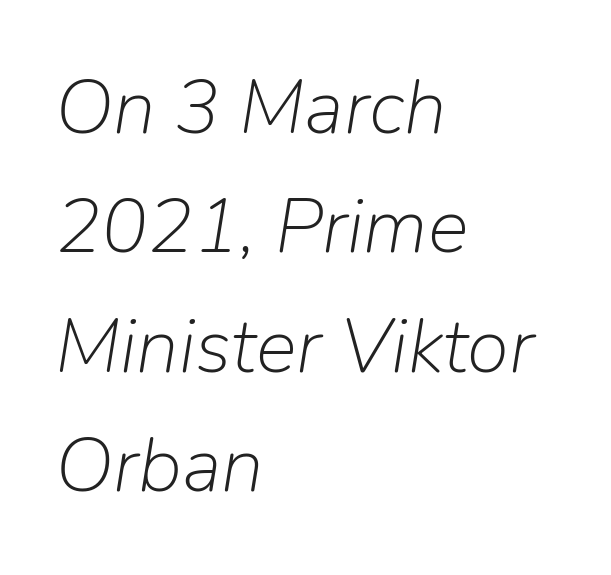
Q: Is the text bold? A: No.
Q: Is the text italic (slanted)? A: Yes, it leans right by about 9 degrees.
Q: Is the text underlined? A: No.
Q: How is the paragraph aligned? A: Left-aligned.
Q: Is the spacing between letters normal or unusually wide? A: Normal.
Q: Is the spacing between lines tight, normal or loose? A: Normal.
Q: Width (condensed, normal, or wide)? A: Normal.
Q: Stroke contrast? A: Low.
Q: x-height? A: Medium.
Q: Monospaced? A: No.
